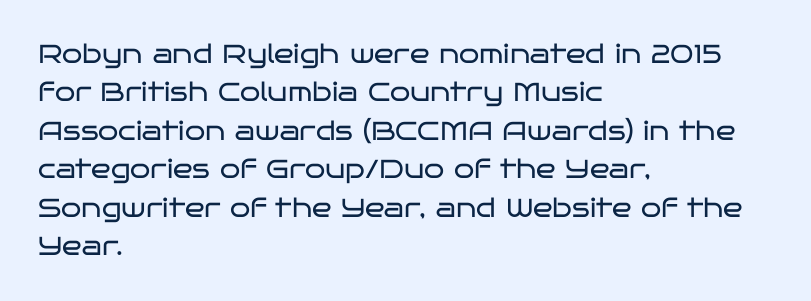
The image shows 26 px text type, upright; set left-aligned, normal line spacing (1.48x), normal letter spacing, not underlined.
